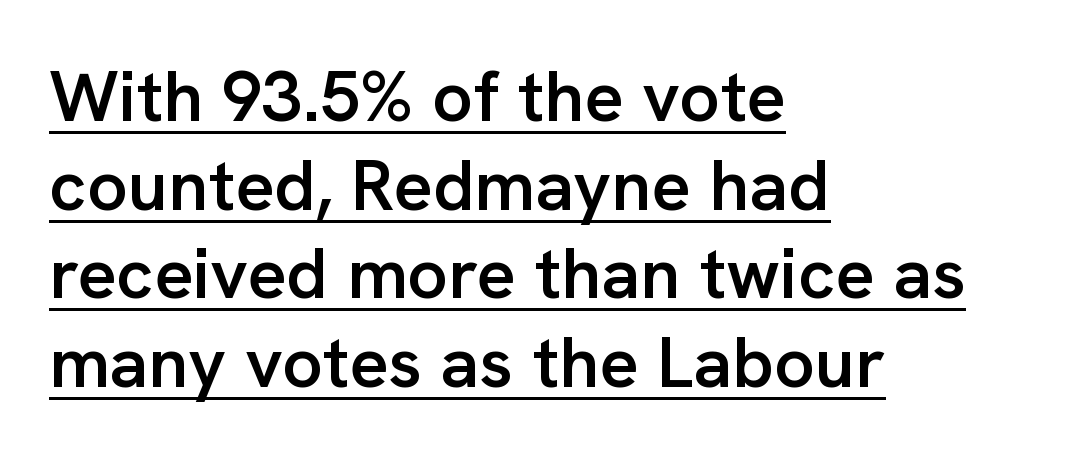
The rendering anchors every line to the left-hand side. The text was rendered using a sans face with plain stroke endings. How heavy is the stroke? Medium-heavy — a semibold, shy of bold. Looks like regular typesetting: each glyph gets only the width it needs. Honestly, the letter spacing is just normal — you wouldn't notice it. The letters stand straight up with perfectly vertical stems.
